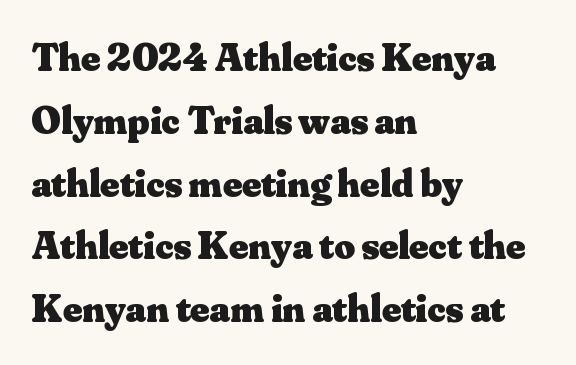
{"serif": "yes", "italic": "no", "bold": "yes", "weight": "heavy", "width": "normal", "stroke_contrast": "medium", "x_height": "small", "monospaced": "no", "underline": "no", "align": "left", "line_spacing": "normal", "line_spacing_ratio": 1.57, "letter_spacing": "normal", "letter_spacing_em": 0.0, "glyph_px": 40}
